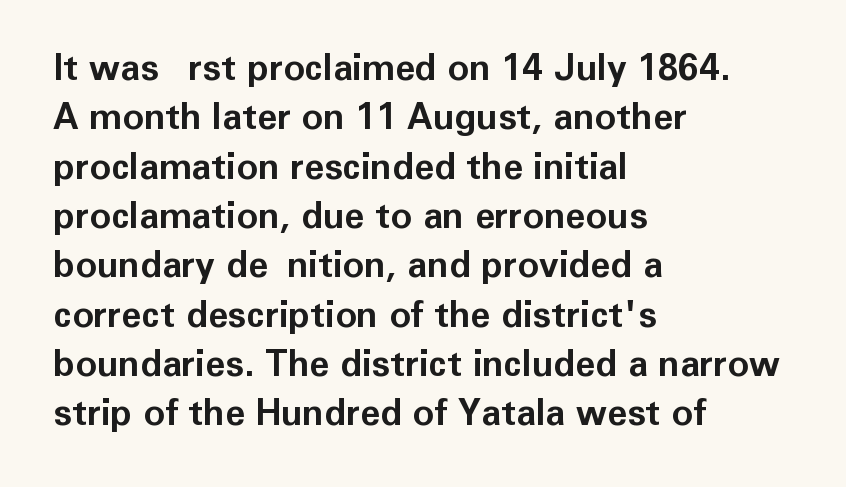
Vertical strokes here are truly vertical. Stroke thickness is high; the sample reads as a true bold. The typesetter chose a ragged-right arrangement here. Stroke terminals: plain, sans-serif.
